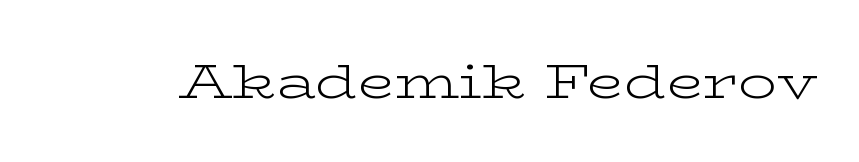
Q: Is the text bold? A: No.
Q: Is the text italic (slanted)? A: No, it is upright.
Q: Is the typeface a serif or a sans-serif typeface? A: Serif.
Q: Is the text underlined? A: No.
Q: Is the spacing between letters normal or unusually wide? A: Normal.
Q: Width (condensed, normal, or wide)? A: Wide.
Q: Stroke contrast? A: Low.
Q: x-height? A: Medium.
Q: Monospaced? A: No.
